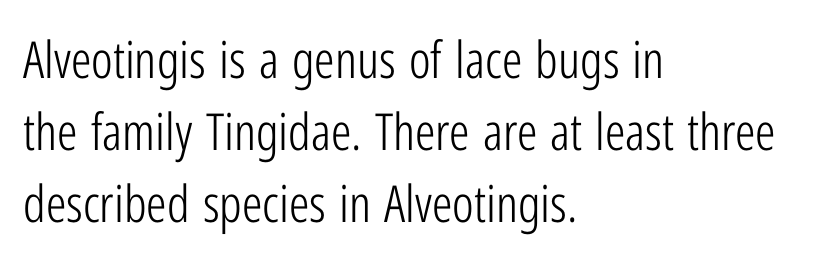
Teacher's note: observe the even left margin — that is flush-left alignment. You could call the tracking neutral — neither tight nor loose. A light-to-regular cut is what we see here. If you drew a line through each stem, it would be perfectly vertical.
